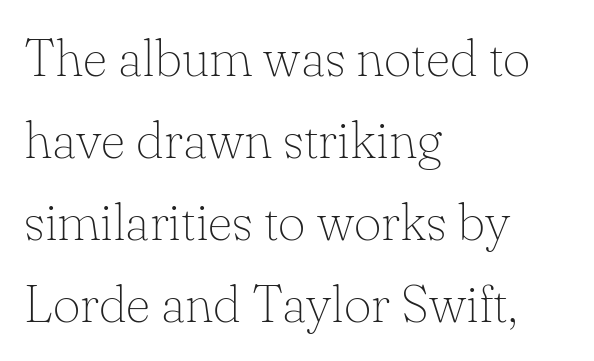
{"serif": "yes", "italic": "no", "bold": "no", "weight": "thin", "width": "normal", "stroke_contrast": "low", "x_height": "small", "monospaced": "no", "underline": "no", "align": "left", "line_spacing": "normal", "line_spacing_ratio": 1.55, "letter_spacing": "normal", "letter_spacing_em": 0.0, "glyph_px": 53}
